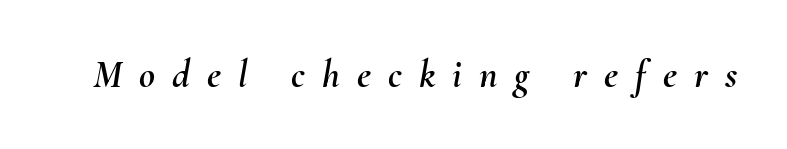
Q: Is the text italic (slanted)? A: Yes, it leans right by about 10 degrees.
Q: Is the text underlined? A: No.
Q: Is the spacing between letters normal or unusually wide? A: Unusually wide.
Q: Width (condensed, normal, or wide)? A: Normal.
Q: Stroke contrast? A: Medium.
Q: x-height? A: Small.
Q: Monospaced? A: No.
